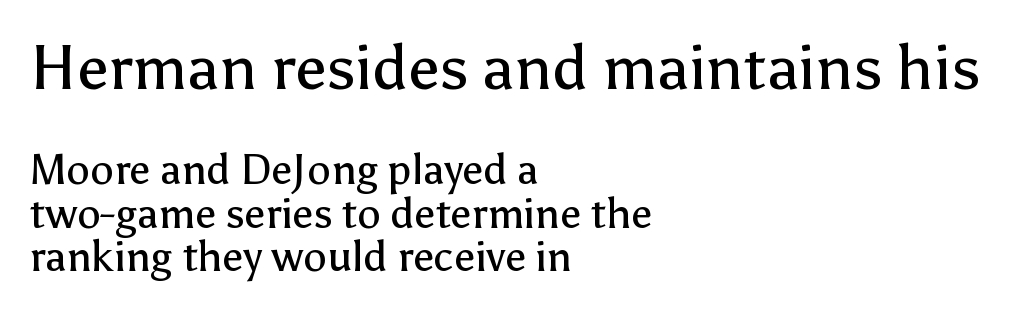
The image shows 63 px regular-weight sans-serif type, upright; set left-aligned, tight line spacing (1.03x), normal letter spacing, not underlined; the first (top) block is 1.5x larger; low stroke contrast and a medium x-height.
